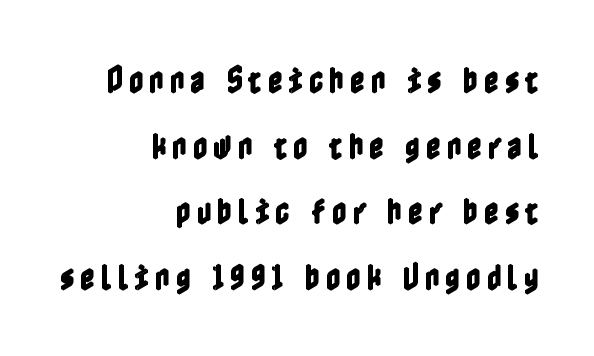
If you drew a ruler down the right edge, every line would touch it. In terms of leading, this rendering errs on the spacious side. Descender tails drop into unmarked territory. It's the straight-up-and-down kind of type.
